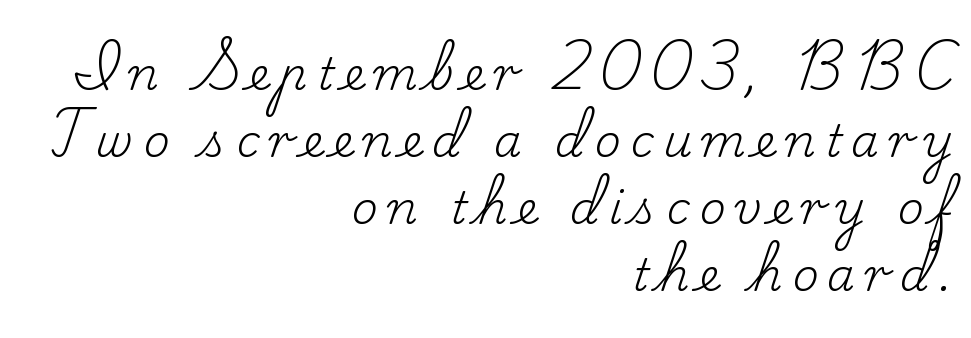
Q: Is the text bold? A: No.
Q: Is the text italic (slanted)? A: Yes.
Q: Is the typeface a serif or a sans-serif typeface? A: Serif.
Q: Is the text underlined? A: No.
Q: How is the paragraph aligned? A: Right-aligned.
Q: Is the spacing between letters normal or unusually wide? A: Unusually wide.
Q: Is the spacing between lines tight, normal or loose? A: Normal.
Q: Width (condensed, normal, or wide)? A: Normal.
Q: Stroke contrast? A: Low.
Q: x-height? A: Small.
Q: Monospaced? A: No.
